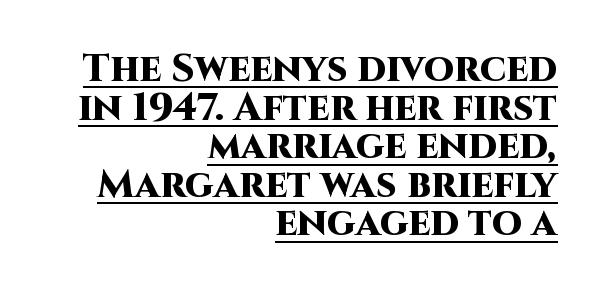
The image shows 39 px heavy sans-serif type, upright; set right-aligned, tight line spacing (0.99x), normal letter spacing, underlined; high stroke contrast and a large x-height.
